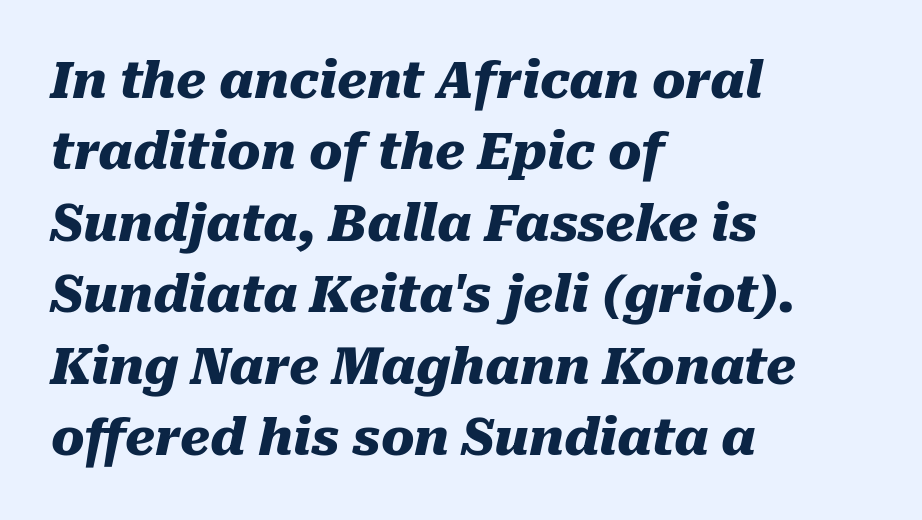
The image shows 50 px heavy type, italic (leaning right); set left-aligned, normal line spacing (1.43x), normal letter spacing, not underlined; medium stroke contrast and a medium x-height.
